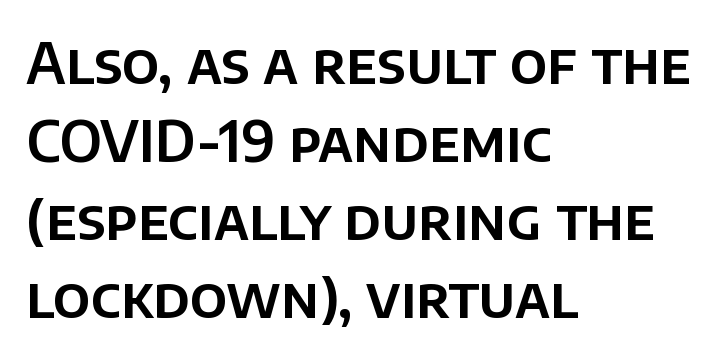
Q: Is the text italic (slanted)? A: No, it is upright.
Q: Is the typeface a serif or a sans-serif typeface? A: Sans-serif.
Q: Is the text underlined? A: No.
Q: How is the paragraph aligned? A: Left-aligned.
Q: Is the spacing between letters normal or unusually wide? A: Normal.
Q: Is the spacing between lines tight, normal or loose? A: Normal.
Q: Width (condensed, normal, or wide)? A: Normal.
Q: Stroke contrast? A: Low.
Q: x-height? A: Large.
Q: Monospaced? A: No.
